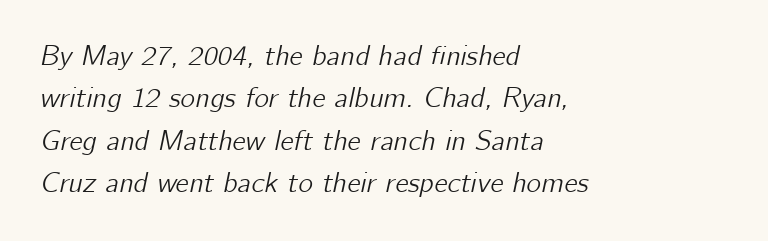
Q: Is the text italic (slanted)? A: Yes, it leans right by about 12 degrees.
Q: Is the text underlined? A: No.
Q: How is the paragraph aligned? A: Left-aligned.
Q: Is the spacing between letters normal or unusually wide? A: Normal.
Q: Is the spacing between lines tight, normal or loose? A: Normal.
Q: Width (condensed, normal, or wide)? A: Normal.
Q: Stroke contrast? A: Low.
Q: x-height? A: Medium.
Q: Monospaced? A: No.
